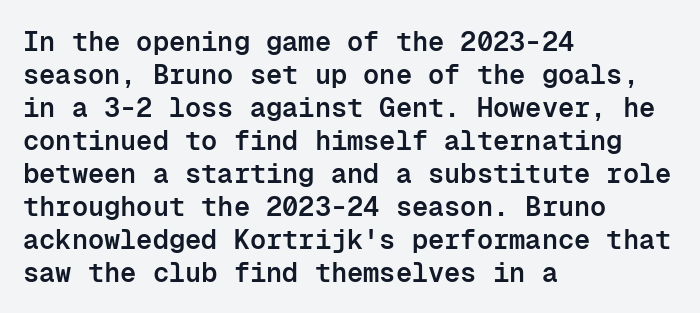
Q: Is the text bold? A: Semi-bold.
Q: Is the text italic (slanted)? A: No, it is upright.
Q: Is the text underlined? A: No.
Q: How is the paragraph aligned? A: Left-aligned.
Q: Is the spacing between letters normal or unusually wide? A: Normal.
